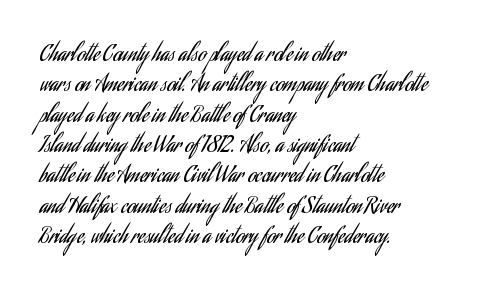
The image shows 22 px text type; set left-aligned, normal line spacing (1.38x), normal letter spacing, not underlined.
